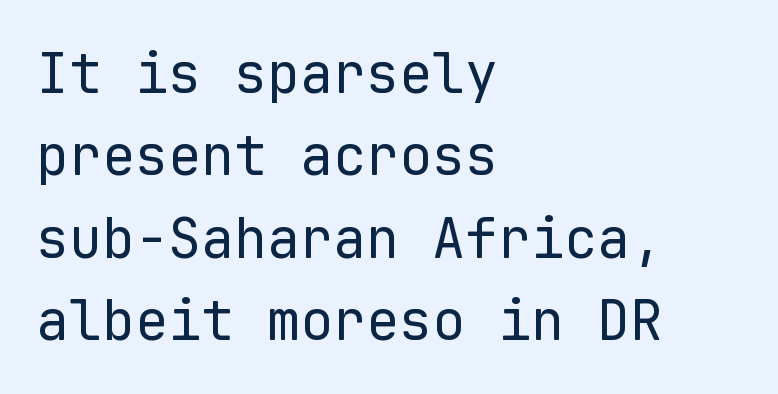
Q: Is the text bold? A: No.
Q: Is the text italic (slanted)? A: No, it is upright.
Q: Is the typeface a serif or a sans-serif typeface? A: Sans-serif.
Q: Is the text underlined? A: No.
Q: How is the paragraph aligned? A: Left-aligned.
Q: Is the spacing between letters normal or unusually wide? A: Normal.
Q: Is the spacing between lines tight, normal or loose? A: Normal.
Q: Width (condensed, normal, or wide)? A: Normal.
Q: Stroke contrast? A: Low.
Q: x-height? A: Medium.
Q: Monospaced? A: Yes.
